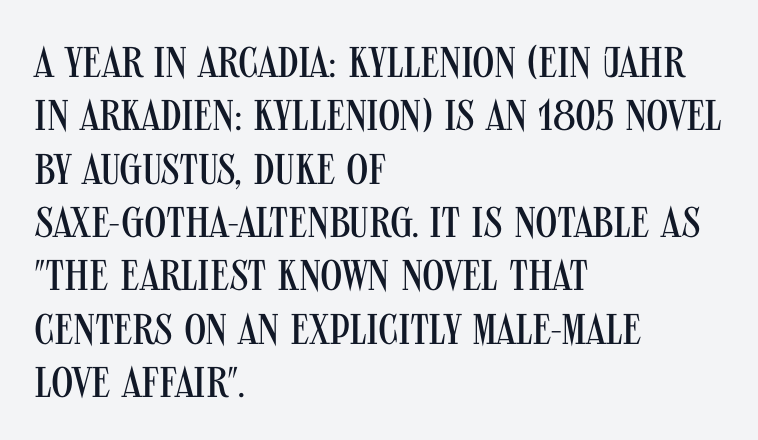
Q: Is the text bold? A: No.
Q: Is the text italic (slanted)? A: No, it is upright.
Q: Is the typeface a serif or a sans-serif typeface? A: Sans-serif.
Q: Is the text underlined? A: No.
Q: How is the paragraph aligned? A: Left-aligned.
Q: Is the spacing between letters normal or unusually wide? A: Normal.
Q: Width (condensed, normal, or wide)? A: Condensed.
Q: Stroke contrast? A: Medium.
Q: x-height? A: Large.
Q: Monospaced? A: No.
